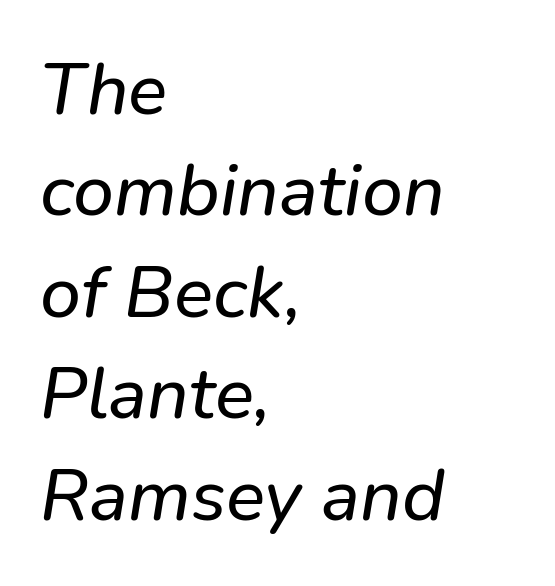
Regarding leading, the lines here are spaced in the standard way. Glance below the letters and you will spot only blank space. Think of a printed novel: that variable character pitch is what you see here. The text block is weighted toward the left margin, trailing off unevenly rightward.
